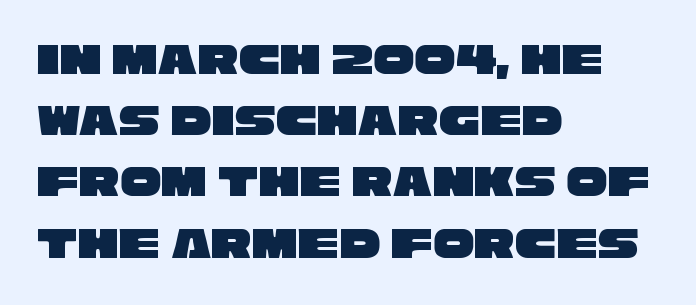
Q: Is the typeface a serif or a sans-serif typeface? A: Sans-serif.
Q: Is the text underlined? A: No.
Q: How is the paragraph aligned? A: Left-aligned.
Q: Is the spacing between letters normal or unusually wide? A: Normal.
Q: Is the spacing between lines tight, normal or loose? A: Normal.
Q: Width (condensed, normal, or wide)? A: Wide.
Q: Stroke contrast? A: Low.
Q: x-height? A: Large.
Q: Monospaced? A: No.
